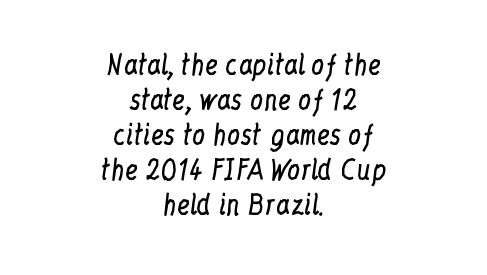
Compared with typical paragraphs, the rows here are spaced about the same. Type without underlining. No extra ink here — the face is not bold. Between one letter and the next there's only the usual sliver of space. Alignment: centered.
